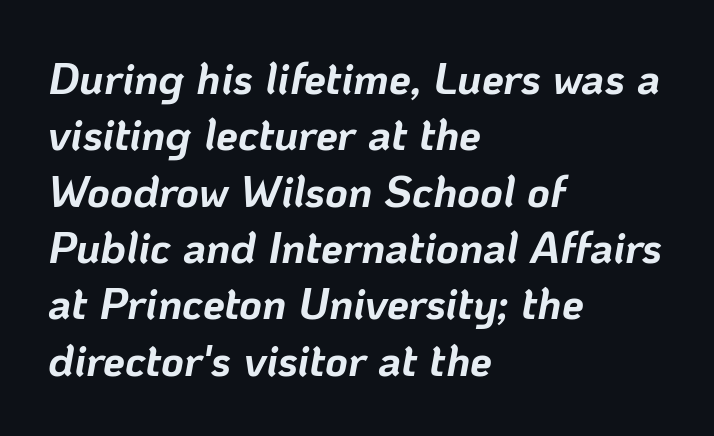
The image shows 44 px bold type, italic (leaning right); set left-aligned, normal line spacing (1.28x), normal letter spacing, not underlined; low stroke contrast and a medium x-height.
